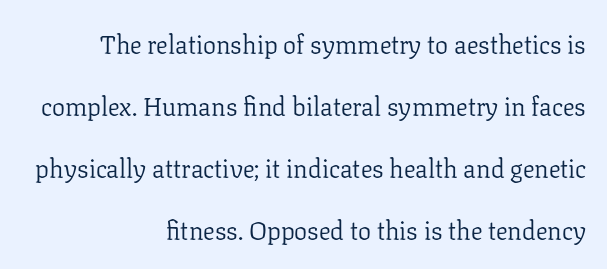
Clear beneath every line of the passage. Every stem runs plumb, perpendicular to the baseline. Compared with typical body copy, the letter spacing here is the same. The letterforms sit at book weight or below. Short and long lines alike share a common ending point at right. Notice the wide empty band between every row — that's loose leading.
